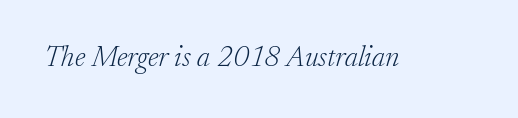
Q: Is the text bold? A: No.
Q: Is the text italic (slanted)? A: Yes, it leans right by about 17 degrees.
Q: Is the typeface a serif or a sans-serif typeface? A: Serif.
Q: Is the text underlined? A: No.
Q: Is the spacing between letters normal or unusually wide? A: Normal.
Q: Width (condensed, normal, or wide)? A: Normal.
Q: Stroke contrast? A: Low.
Q: x-height? A: Small.
Q: Monospaced? A: No.
